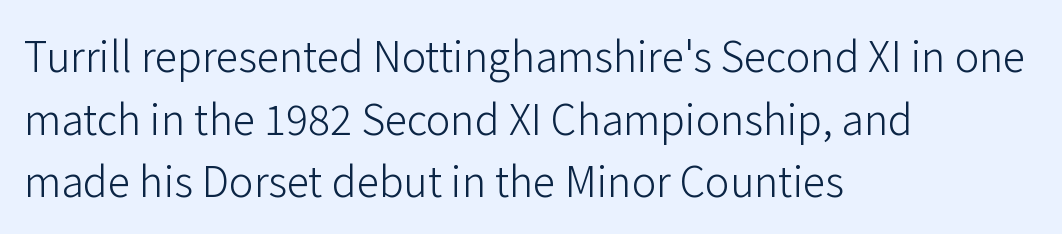
{"serif": "no", "italic": "no", "bold": "no", "weight": "light", "width": "normal", "stroke_contrast": "low", "x_height": "medium", "monospaced": "no", "underline": "no", "align": "left", "line_spacing": "normal", "line_spacing_ratio": 1.53, "letter_spacing": "normal", "letter_spacing_em": 0.0, "glyph_px": 41}
